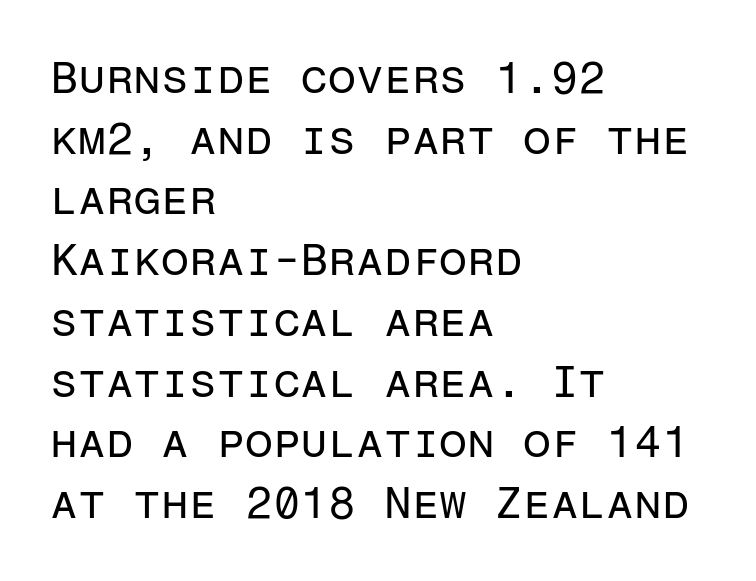
{"serif": "no", "italic": "no", "bold": "no", "weight": "regular", "width": "normal", "stroke_contrast": "low", "x_height": "medium", "monospaced": "yes", "underline": "no", "align": "left", "line_spacing": "normal", "line_spacing_ratio": 1.35, "letter_spacing": "normal", "letter_spacing_em": 0.0, "glyph_px": 45}
